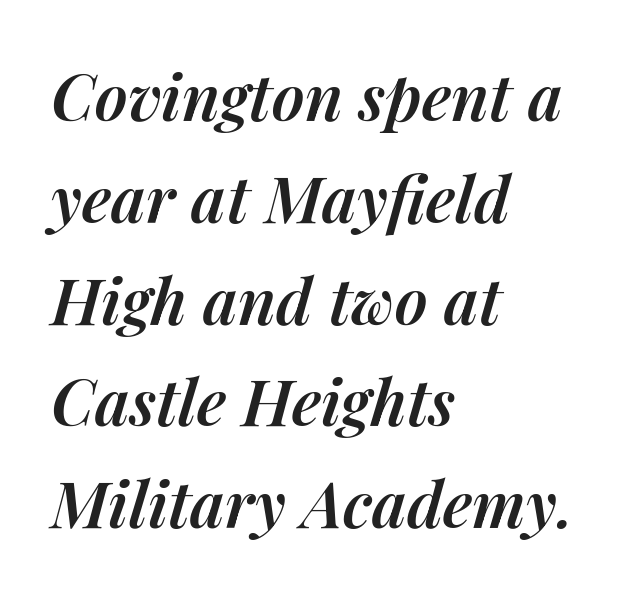
{"italic": "yes", "lean": "right", "slant_degrees": 14, "bold": "semi", "weight": "semibold", "width": "normal", "stroke_contrast": "medium", "x_height": "medium", "monospaced": "no", "underline": "no", "align": "left", "line_spacing": "normal", "line_spacing_ratio": 1.59, "letter_spacing": "normal", "letter_spacing_em": 0.0, "glyph_px": 64}
